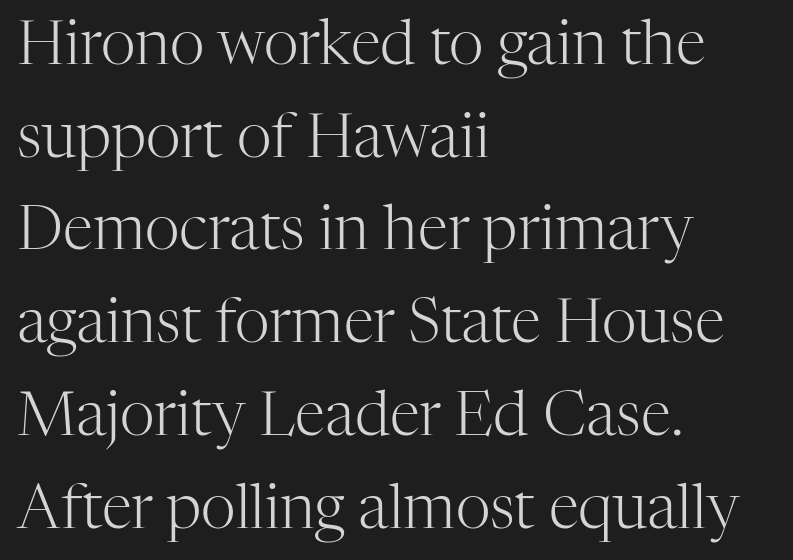
Q: Is the text bold? A: No.
Q: Is the text italic (slanted)? A: No, it is upright.
Q: Is the typeface a serif or a sans-serif typeface? A: Serif.
Q: Is the text underlined? A: No.
Q: How is the paragraph aligned? A: Left-aligned.
Q: Is the spacing between letters normal or unusually wide? A: Normal.
Q: Is the spacing between lines tight, normal or loose? A: Normal.
Q: Width (condensed, normal, or wide)? A: Normal.
Q: Stroke contrast? A: High.
Q: x-height? A: Medium.
Q: Monospaced? A: No.
